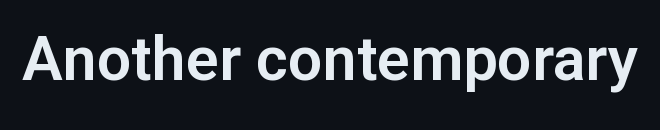
The image shows 61 px sans-serif type, upright; set normal letter spacing, not underlined; low stroke contrast and a medium x-height.
